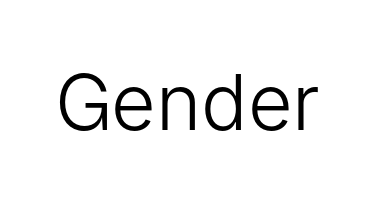
{"serif": "no", "italic": "no", "bold": "no", "weight": "light", "width": "normal", "stroke_contrast": "low", "x_height": "medium", "monospaced": "no", "underline": "no", "letter_spacing": "normal", "letter_spacing_em": 0.0, "glyph_px": 77}
